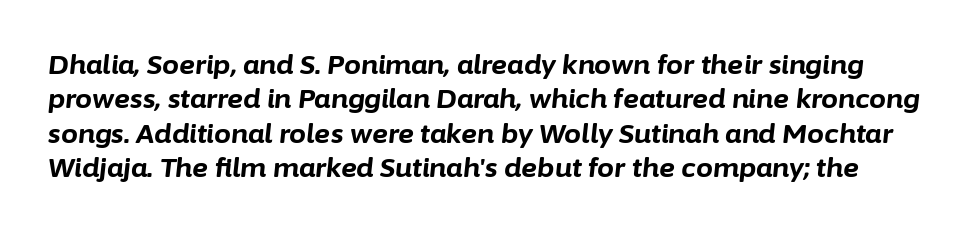
Each row of text sits above clean, open space. The letters are slanted; this is an italic face. The gaps between neighbouring characters are ordinary and unremarkable. Baseline-to-baseline distance is the conventional proportion of letter height.
